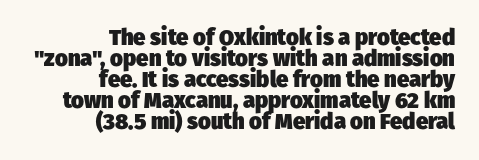
Q: Is the text bold? A: Yes.
Q: Is the text underlined? A: No.
Q: How is the paragraph aligned? A: Right-aligned.
Q: Is the spacing between letters normal or unusually wide? A: Normal.
Q: Is the spacing between lines tight, normal or loose? A: Tight.
